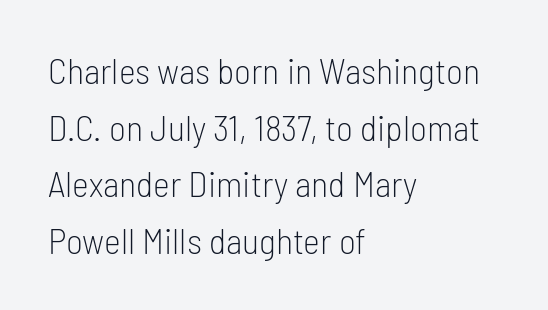
Q: Is the text bold? A: No.
Q: Is the text italic (slanted)? A: No, it is upright.
Q: Is the typeface a serif or a sans-serif typeface? A: Sans-serif.
Q: Is the text underlined? A: No.
Q: How is the paragraph aligned? A: Left-aligned.
Q: Is the spacing between letters normal or unusually wide? A: Normal.
Q: Is the spacing between lines tight, normal or loose? A: Normal.
Q: Width (condensed, normal, or wide)? A: Condensed.
Q: Stroke contrast? A: Low.
Q: x-height? A: Medium.
Q: Monospaced? A: No.
